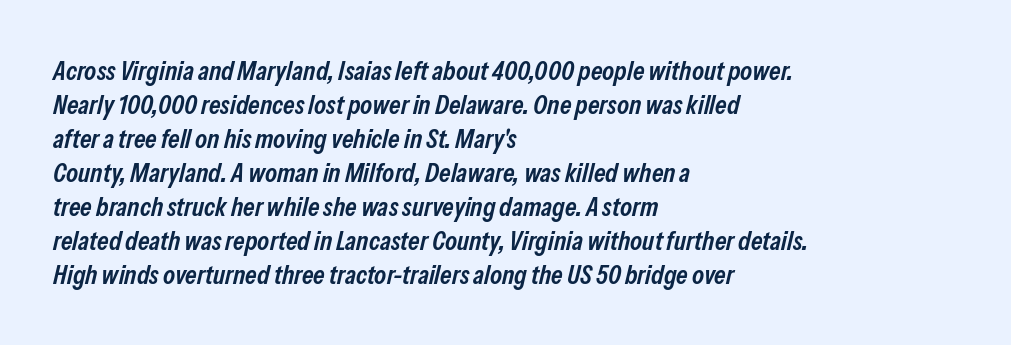
The image shows 27 px text type, italic (leaning right); set left-aligned, normal line spacing (1.26x), normal letter spacing, not underlined.
